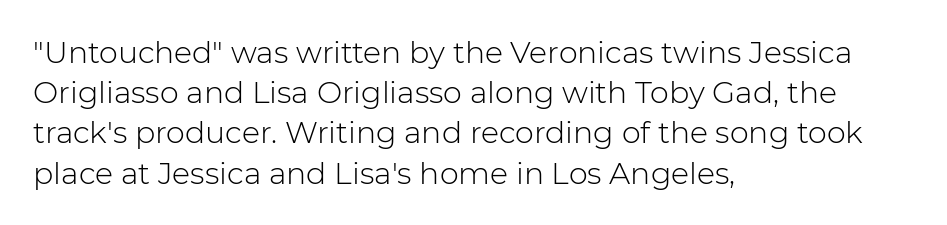
{"serif": "no", "italic": "no", "bold": "no", "weight": "light", "width": "normal", "stroke_contrast": "low", "x_height": "medium", "monospaced": "no", "underline": "no", "align": "left", "line_spacing": "normal", "line_spacing_ratio": 1.34, "letter_spacing": "normal", "letter_spacing_em": 0.0, "glyph_px": 30}
